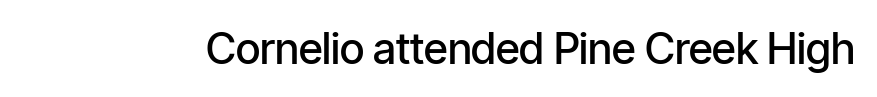
The image shows 43 px semibold, condensed sans-serif type, upright; set normal letter spacing, not underlined; low stroke contrast and a medium x-height.
